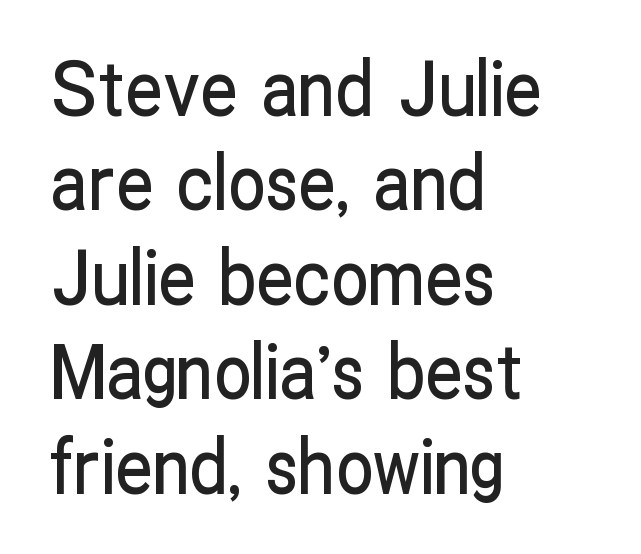
The image shows 75 px condensed sans-serif type, upright; set left-aligned, normal line spacing (1.26x), normal letter spacing, not underlined; low stroke contrast and a medium x-height.
